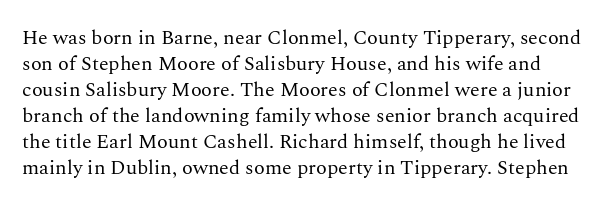
Italic: no, the glyphs are upright roman. Successive baselines arrive at the customary interval. Descender tails drop into unmarked territory. Stroke thickness stays within the range of a standard reading face or lighter. Spacing between characters is what you'd get straight out of the box.
